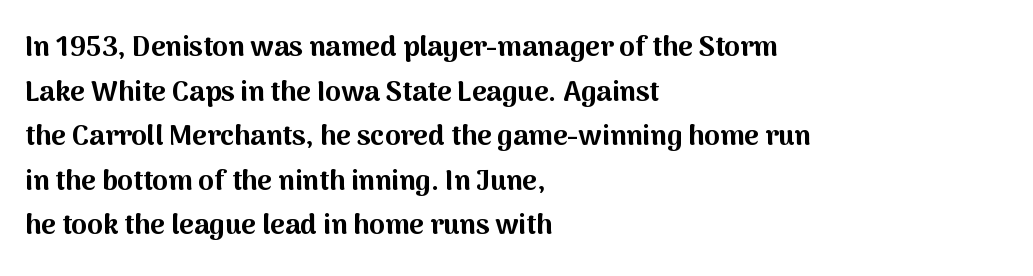
This rendering uses left alignment, leaving the right contour irregular. Look at the stroke-to-counter ratio: heavy, a bold. The passage shown has conventional tracking throughout. This sample has the flowing, uneven cadence of proportional lettering. Nope, not italic — everything's standing straight. The rendering shows plain stroke endings on the letterforms — a sans-serif design.
